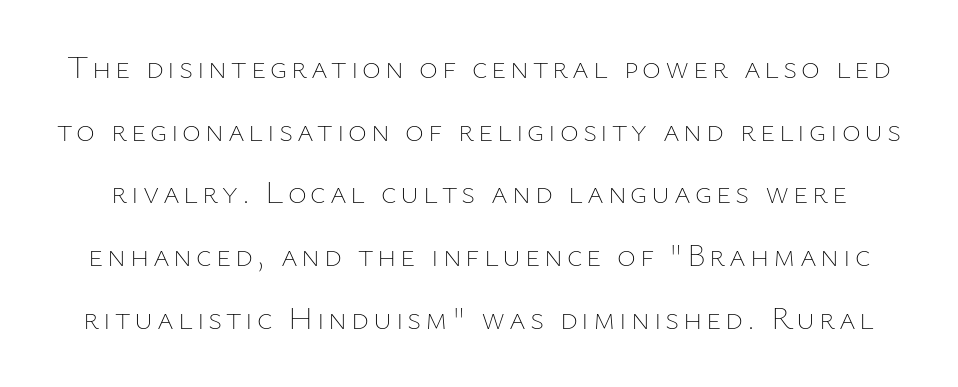
Q: Is the text bold? A: No.
Q: Is the text italic (slanted)? A: No, it is upright.
Q: Is the text underlined? A: No.
Q: Is the spacing between lines tight, normal or loose? A: Loose.
Q: Width (condensed, normal, or wide)? A: Normal.
Q: Stroke contrast? A: Low.
Q: x-height? A: Medium.
Q: Monospaced? A: No.
